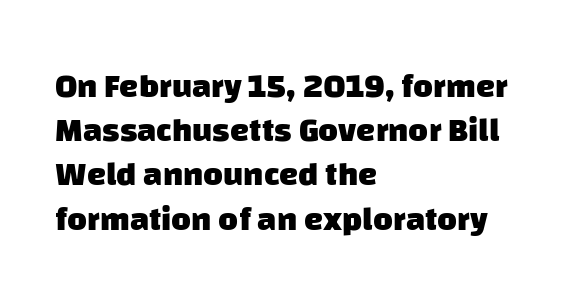
This sample has the flowing, uneven cadence of proportional lettering. Notice how thick the strokes are: this is what a full bold looks like. Normally led — the rows are evenly, conventionally spaced. A typesetter would label this face a sans. Each word holds together tightly as a unit, with standard inter-letter gaps. The ragged edge is on the right, which tells us the setting is flush left.
